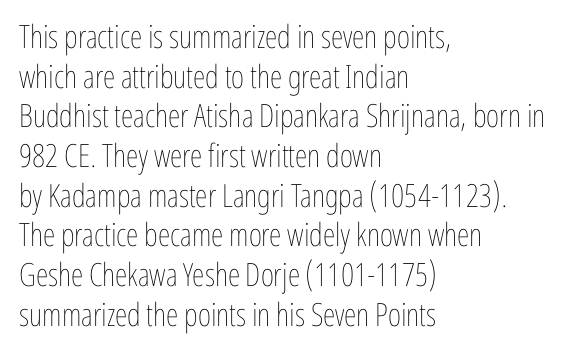
{"italic": "no", "bold": "no", "weight": "thin", "width": "condensed", "stroke_contrast": "low", "x_height": "medium", "monospaced": "no", "underline": "no", "align": "left", "line_spacing_ratio": 1.24, "letter_spacing": "normal", "letter_spacing_em": 0.0, "glyph_px": 32}
